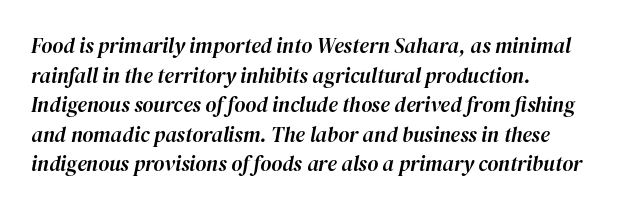
{"italic": "yes", "lean": "right", "slant_degrees": 12, "underline": "no", "align": "left", "line_spacing": "normal", "line_spacing_ratio": 1.41, "letter_spacing": "normal", "letter_spacing_em": 0.0, "glyph_px": 21}
